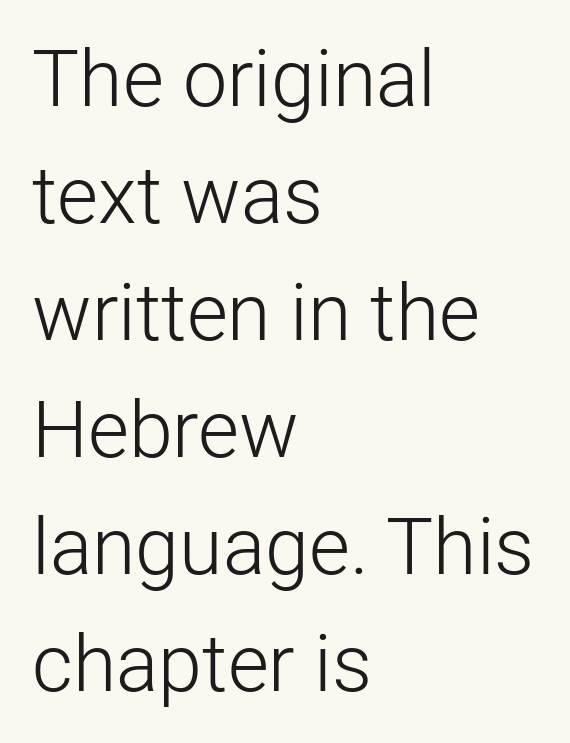
Q: Is the text bold? A: No.
Q: Is the text italic (slanted)? A: No, it is upright.
Q: Is the typeface a serif or a sans-serif typeface? A: Sans-serif.
Q: Is the text underlined? A: No.
Q: How is the paragraph aligned? A: Left-aligned.
Q: Is the spacing between letters normal or unusually wide? A: Normal.
Q: Is the spacing between lines tight, normal or loose? A: Normal.
Q: Width (condensed, normal, or wide)? A: Normal.
Q: Stroke contrast? A: Low.
Q: x-height? A: Medium.
Q: Monospaced? A: No.
